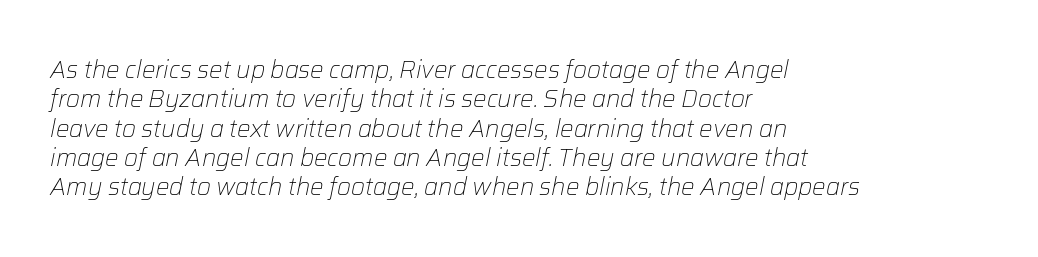
{"italic": "yes", "lean": "right", "slant_degrees": 12, "bold": "no", "underline": "no", "align": "left", "line_spacing_ratio": 1.22, "letter_spacing": "normal", "letter_spacing_em": 0.0, "glyph_px": 24}
